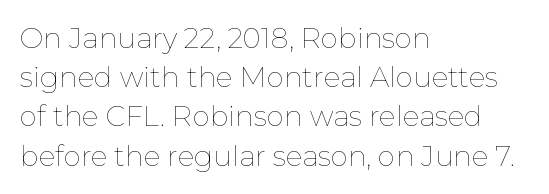
Anything drawn beneath the words? Only blank space. These lines are set flush left with a ragged right edge. Is the type heavy? It reads as light-to-regular instead. Do the characters align in a grid? No, the font is proportional. The type sits square on the baseline with zero lean.
